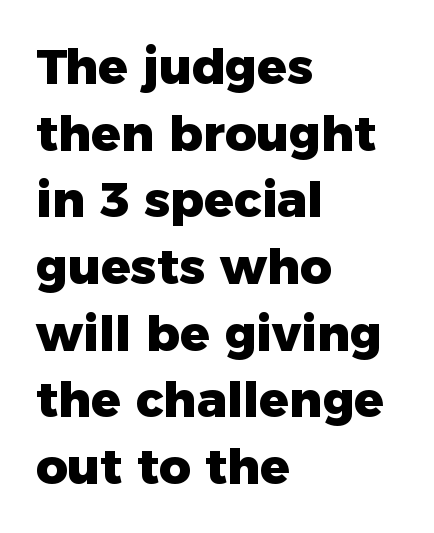
Q: Is the text bold? A: Yes.
Q: Is the text italic (slanted)? A: No, it is upright.
Q: Is the typeface a serif or a sans-serif typeface? A: Sans-serif.
Q: Is the text underlined? A: No.
Q: How is the paragraph aligned? A: Left-aligned.
Q: Is the spacing between letters normal or unusually wide? A: Normal.
Q: Is the spacing between lines tight, normal or loose? A: Normal.
Q: Width (condensed, normal, or wide)? A: Normal.
Q: Stroke contrast? A: Low.
Q: x-height? A: Medium.
Q: Monospaced? A: No.
